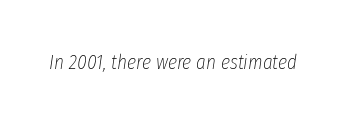
The passage shown has conventional tracking throughout. Every character sits at an angle, as italics do. A quiet, ordinary-to-light weight characterises the typeface. No word sits above an underline.
